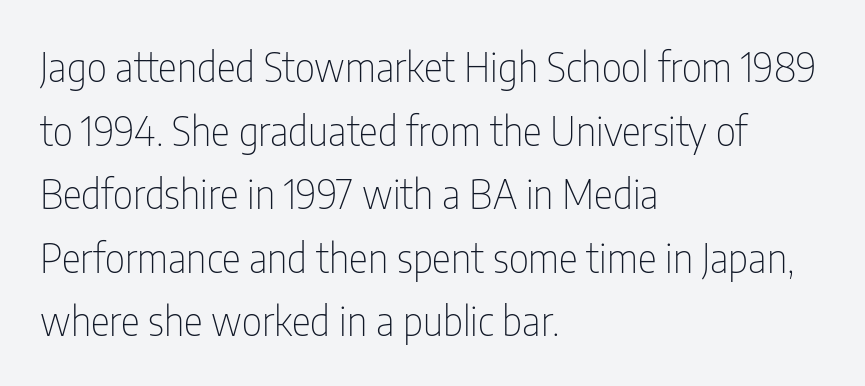
Q: Is the text bold? A: No.
Q: Is the text italic (slanted)? A: No, it is upright.
Q: Is the typeface a serif or a sans-serif typeface? A: Sans-serif.
Q: Is the text underlined? A: No.
Q: How is the paragraph aligned? A: Left-aligned.
Q: Is the spacing between letters normal or unusually wide? A: Normal.
Q: Is the spacing between lines tight, normal or loose? A: Normal.
Q: Width (condensed, normal, or wide)? A: Condensed.
Q: Stroke contrast? A: Low.
Q: x-height? A: Medium.
Q: Monospaced? A: No.
